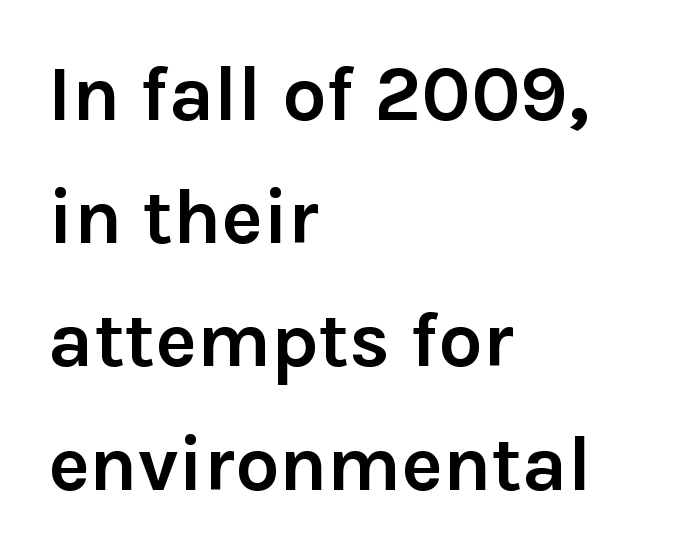
{"serif": "no", "italic": "no", "bold": "yes", "weight": "semibold", "width": "normal", "stroke_contrast": "low", "x_height": "medium", "monospaced": "no", "underline": "no", "align": "left", "line_spacing": "normal", "line_spacing_ratio": 1.58, "letter_spacing": "normal", "letter_spacing_em": 0.0, "glyph_px": 78}
